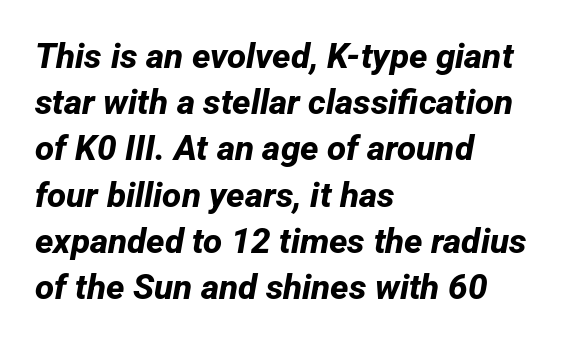
The image shows 35 px bold sans-serif type; set left-aligned, normal line spacing (1.32x), normal letter spacing, not underlined; low stroke contrast and a medium x-height.
